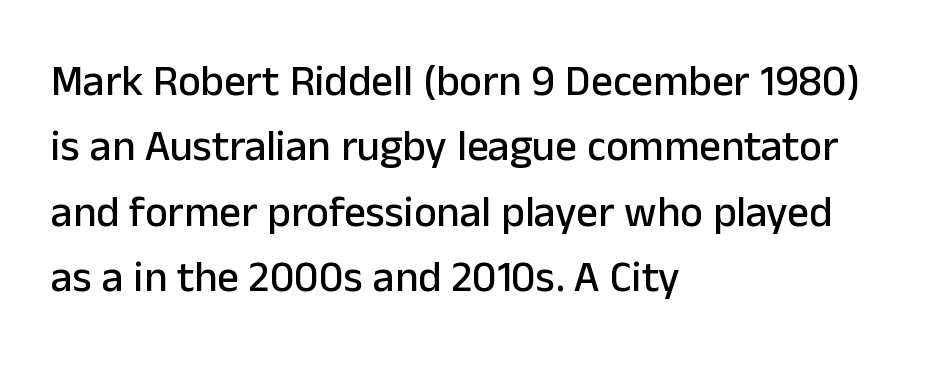
The zone under the glyphs is completely vacant. A typesetter would call this proportional, since set widths differ per character. These lines keep a tight, regular rhythm from letter to letter. Honestly, the row spacing looks completely unremarkable.
